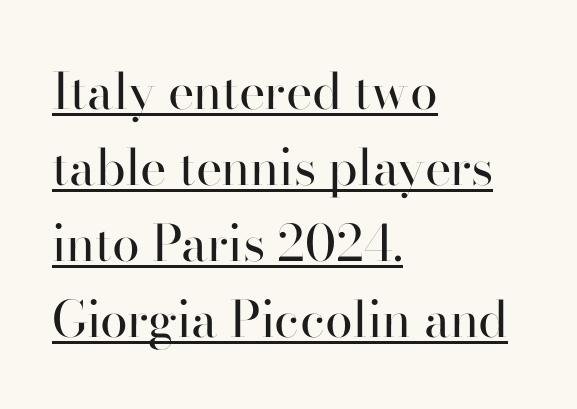
The image shows 50 px regular-weight sans-serif type, upright; set left-aligned, normal line spacing (1.52x), normal letter spacing, underlined; high stroke contrast and a small x-height.
